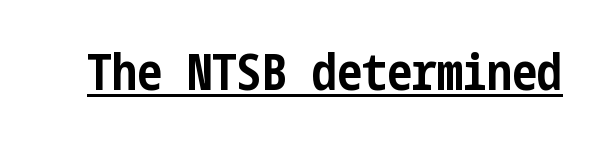
{"serif": "no", "italic": "no", "bold": "yes", "weight": "bold", "width": "condensed", "stroke_contrast": "low", "x_height": "medium", "underline": "yes", "letter_spacing": "normal", "letter_spacing_em": 0.0, "glyph_px": 50}
